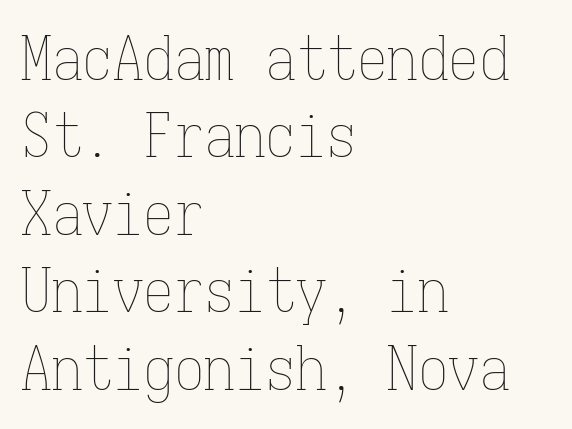
The image shows 61 px thin, condensed type, upright, monospaced; set left-aligned, normal line spacing (1.27x), normal letter spacing, not underlined; low stroke contrast and a medium x-height.
